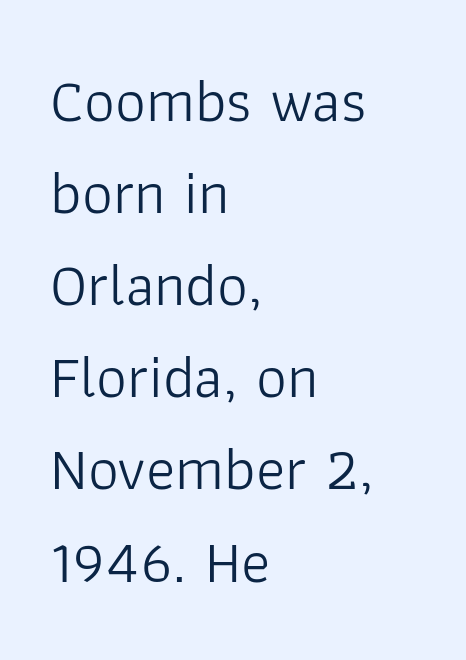
The rows are spaced the way most documents space them. The type sits square on the baseline with zero lean. Honestly, the letter spacing is just normal — you wouldn't notice it. The paragraph has a hard left edge and a soft right edge.
